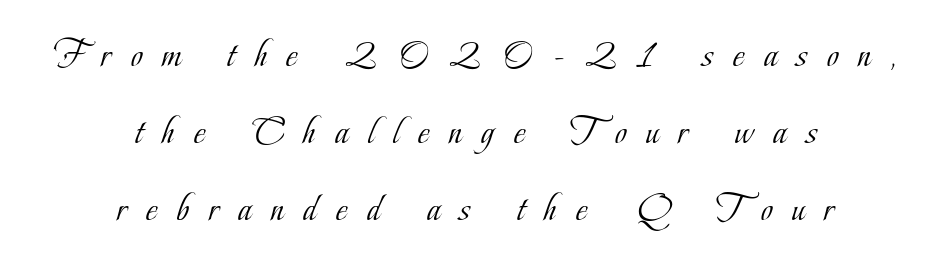
The horizontal fit of the characters is loose and conspicuously gappy. Plain, unruled lines of type. Serif or sans? Serif — the stroke terminals have little feet. You could fit nearly another row in the gap between these rows. Visually the block forms a symmetrical silhouette, jagged on both flanks.
